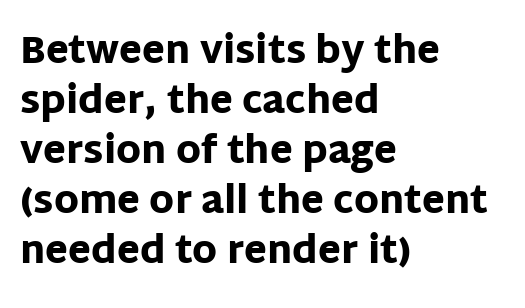
No italicization has been applied; the sample stays upright. Caption: multi-line text, flush left, ragged right. Successive baselines arrive at the customary interval. The type family on display is of the sans-serif kind. In terms of letterspacing, this is plain default setting. Descender tails drop into unmarked territory.
